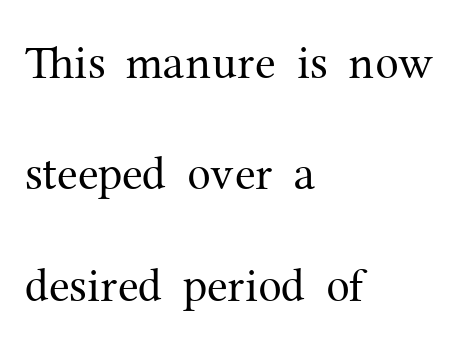
Short and long lines alike share a common starting point at left. The area under the type is left untouched. Short note: letters normally spaced. The designer dialed line spacing up above the default.
